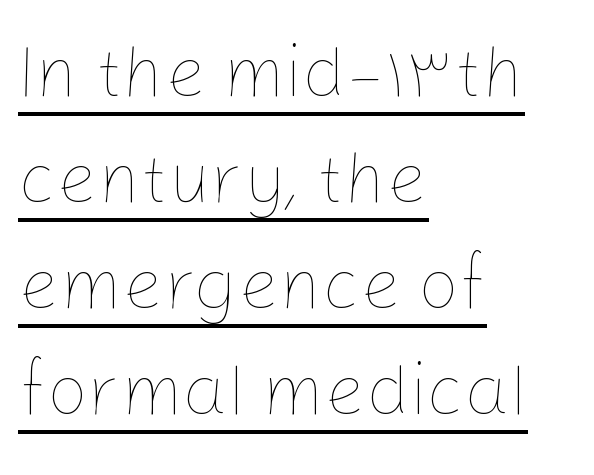
The image shows 72 px thin type, upright; set left-aligned, normal line spacing (1.47x), normal letter spacing, underlined; low stroke contrast and a medium x-height.
